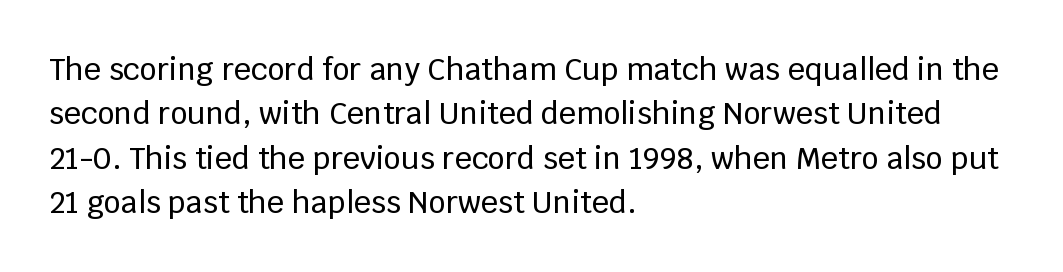
The tracking reads as untouched default to a designer's eye. Which margin do the lines hug? The left one — the right edge is uneven. The passage shown is typed in a proportional face where columns would drift. Characters remain perfectly vertical along every line.
